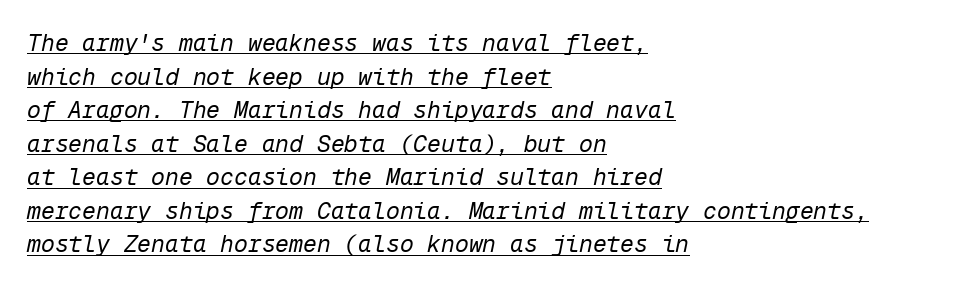
The image shows 23 px text type, italic (leaning right); set left-aligned, normal line spacing (1.46x), normal letter spacing, underlined.
